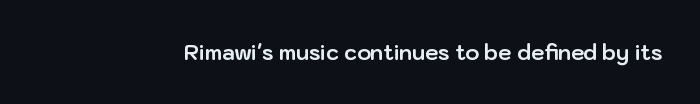
The letterforms sit shoulder to shoulder at normal distance. These lines were composed using upright roman letters. Check the space under the baseline: it is left empty. The sample has been set heavy, in full bold.
